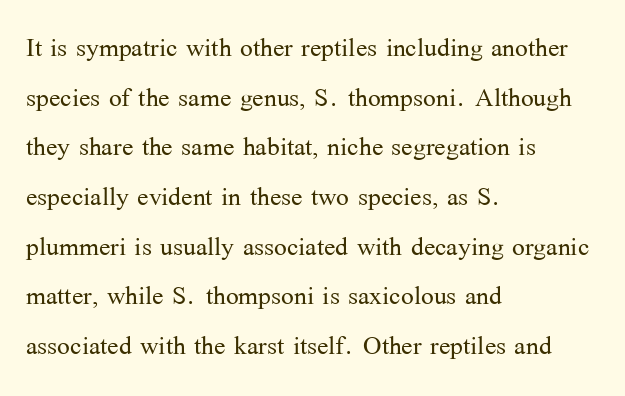
{"serif": "yes", "italic": "no", "bold": "no", "weight": "light", "width": "normal", "stroke_contrast": "medium", "x_height": "medium", "monospaced": "no", "underline": "no", "align": "left", "line_spacing": "normal", "line_spacing_ratio": 1.46, "letter_spacing": "normal", "letter_spacing_em": 0.0, "glyph_px": 34}
